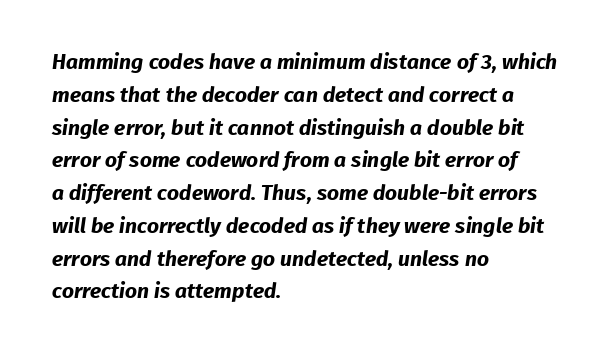
{"bold": "yes", "underline": "no", "align": "left", "line_spacing": "normal", "line_spacing_ratio": 1.56, "letter_spacing": "normal", "letter_spacing_em": 0.0, "glyph_px": 21}
